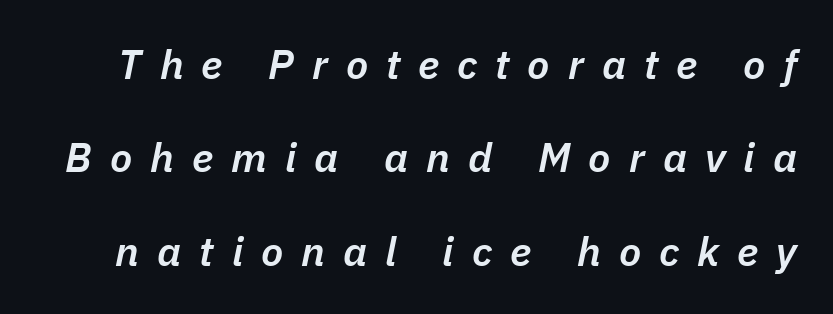
Is the type slanted? Yes — the strokes lean at a clear angle. The specimen omits any rule beneath the text block's lines. Compared with an ordinary text face, these strokes are moderately heavier — a semibold. The letterforms stand isolated, each surrounded by extra space. How would I describe the line gaps? Wide and relaxed.
